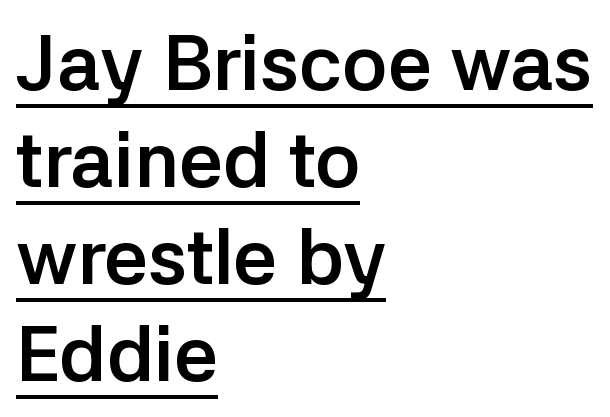
Each word holds together tightly as a unit, with standard inter-letter gaps. Typesetter's note: full bold, strokes at maximum text heaviness. In terms of leading, this rendering sits right in the middle. Think of a printed novel: that variable character pitch is what you see here. Casual observation: everything's shoved over to the left.
